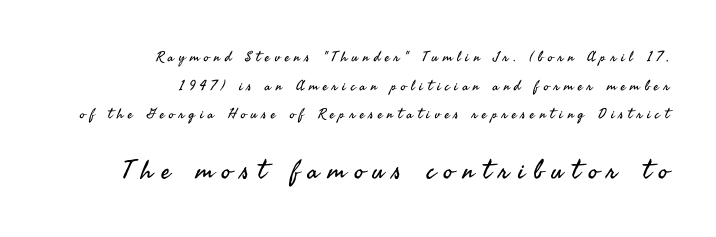
Q: Is the text bold? A: No.
Q: Is the text italic (slanted)? A: Yes.
Q: Is the text underlined? A: No.
Q: How is the paragraph aligned? A: Right-aligned.
Q: Is the spacing between letters normal or unusually wide? A: Unusually wide.
Q: Is the spacing between lines tight, normal or loose? A: Loose.
Q: Which block of text is set in a larger size, the first (top) or the second (bottom)? A: The second (bottom) one.
